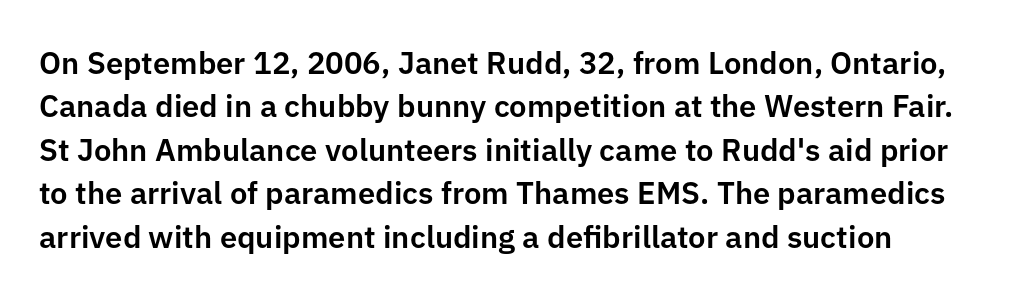
Only glyphs here, with clear space below each row. This sample keeps an unexceptional amount of space between lines. Here the designer chose a conventional face with non-uniform glyph widths. Stroke terminals: plain, sans-serif. Characters remain perfectly vertical along every line. Default kerning and tracking; the words read as compact shapes.
